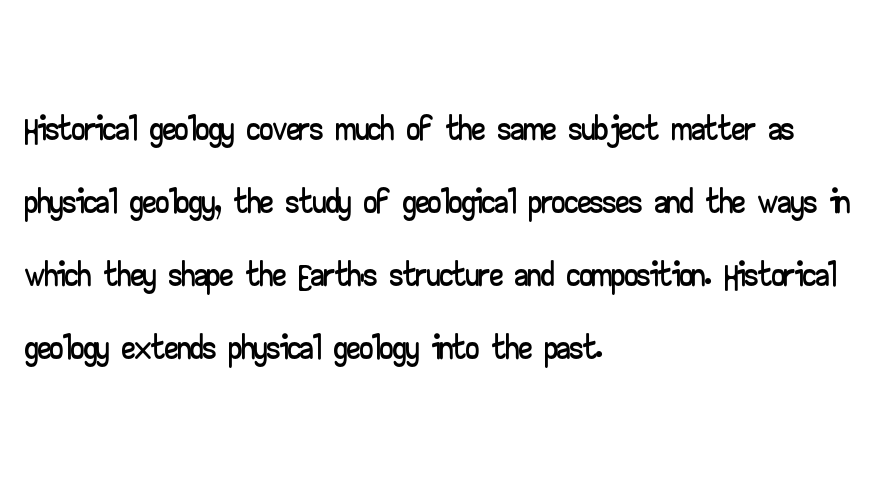
Q: Is the text italic (slanted)? A: No, it is upright.
Q: Is the typeface a serif or a sans-serif typeface? A: Sans-serif.
Q: Is the text underlined? A: No.
Q: How is the paragraph aligned? A: Left-aligned.
Q: Is the spacing between letters normal or unusually wide? A: Normal.
Q: Is the spacing between lines tight, normal or loose? A: Normal.
Q: Width (condensed, normal, or wide)? A: Wide.
Q: Stroke contrast? A: Low.
Q: x-height? A: Small.
Q: Monospaced? A: No.
